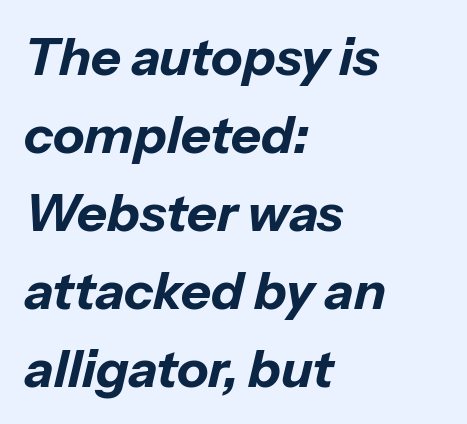
The image shows 52 px bold type, italic (leaning right); set left-aligned, normal line spacing (1.5x), normal letter spacing, not underlined; low stroke contrast and a medium x-height.
